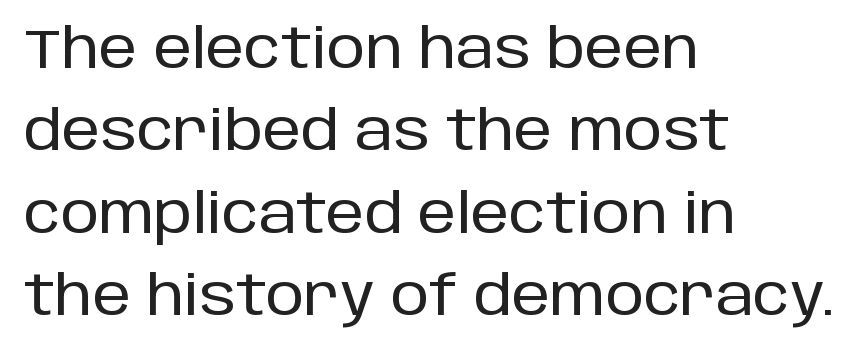
{"serif": "no", "italic": "no", "width": "normal", "stroke_contrast": "low", "x_height": "large", "monospaced": "no", "underline": "no", "align": "left", "line_spacing": "normal", "line_spacing_ratio": 1.5, "letter_spacing": "normal", "letter_spacing_em": 0.0, "glyph_px": 55}
